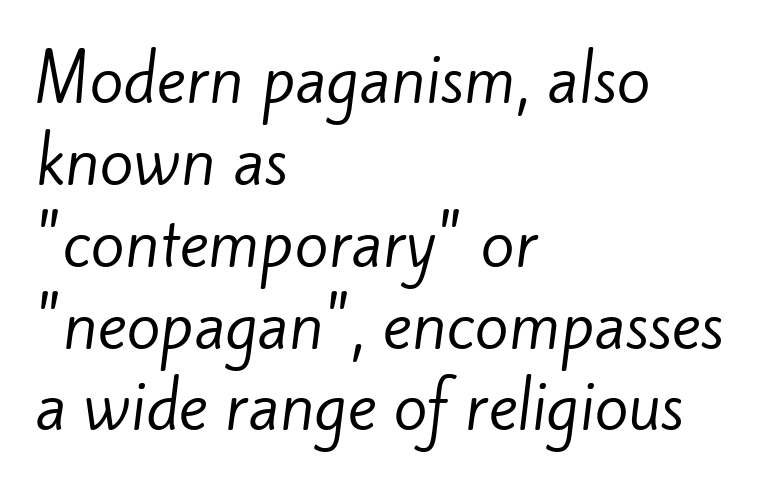
{"serif": "no", "bold": "no", "weight": "regular", "width": "normal", "stroke_contrast": "low", "x_height": "small", "monospaced": "no", "underline": "no", "align": "left", "line_spacing": "normal", "line_spacing_ratio": 1.32, "letter_spacing": "normal", "letter_spacing_em": 0.0, "glyph_px": 62}
